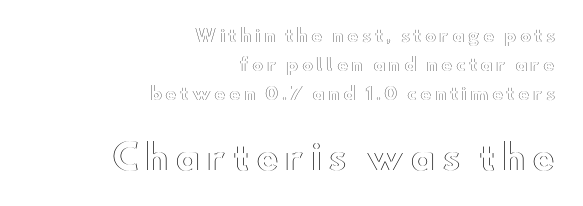
Q: Is the text italic (slanted)? A: No, it is upright.
Q: Is the text underlined? A: No.
Q: How is the paragraph aligned? A: Right-aligned.
Q: Which block of text is set in a larger size, the first (top) or the second (bottom)? A: The second (bottom) one.
Q: Width (condensed, normal, or wide)? A: Wide.
Q: x-height? A: Small.
Q: Monospaced? A: No.
